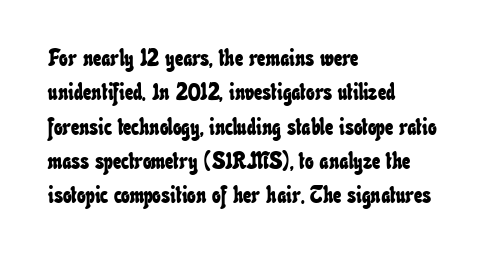
Q: Is the text underlined? A: No.
Q: How is the paragraph aligned? A: Left-aligned.
Q: Is the spacing between letters normal or unusually wide? A: Normal.
Q: Is the spacing between lines tight, normal or loose? A: Normal.
